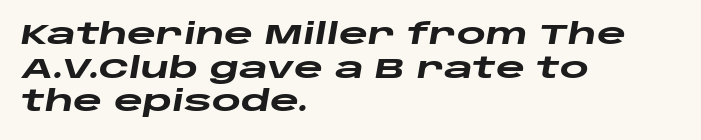
The image shows 28 px heavy, wide type, italic (leaning right); set left-aligned, line spacing 1.2x, normal letter spacing, not underlined; low stroke contrast and a large x-height.
